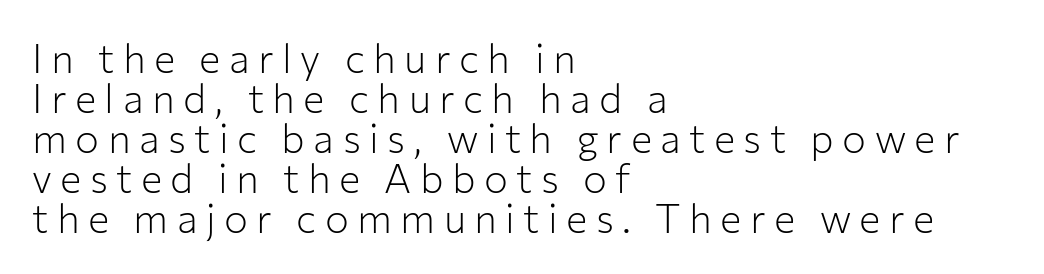
{"serif": "no", "italic": "no", "bold": "no", "weight": "light", "width": "normal", "stroke_contrast": "low", "x_height": "medium", "monospaced": "no", "underline": "no", "align": "left", "line_spacing": "tight", "line_spacing_ratio": 1.0, "letter_spacing": "wide", "letter_spacing_em": 0.21, "glyph_px": 40}
